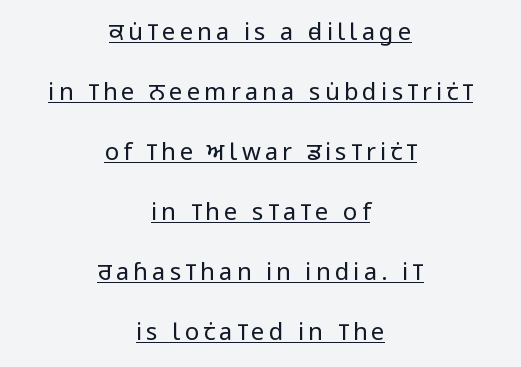
{"italic": "no", "bold": "no", "underline": "yes", "align": "center", "line_spacing": "loose", "line_spacing_ratio": 2.5, "glyph_px": 24}
